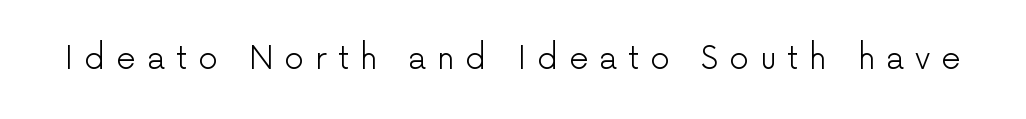
Q: Is the text bold? A: No.
Q: Is the text italic (slanted)? A: No, it is upright.
Q: Is the typeface a serif or a sans-serif typeface? A: Sans-serif.
Q: Is the text underlined? A: No.
Q: Is the spacing between letters normal or unusually wide? A: Unusually wide.
Q: Width (condensed, normal, or wide)? A: Normal.
Q: Stroke contrast? A: Low.
Q: x-height? A: Medium.
Q: Monospaced? A: No.
